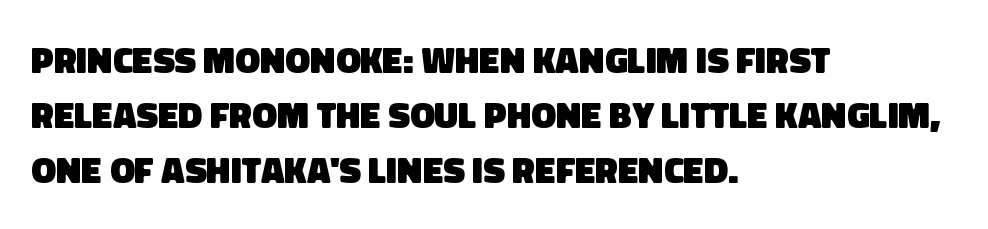
The image shows 37 px heavy sans-serif type; set left-aligned, normal line spacing (1.48x), normal letter spacing, not underlined; low stroke contrast and a large x-height.
